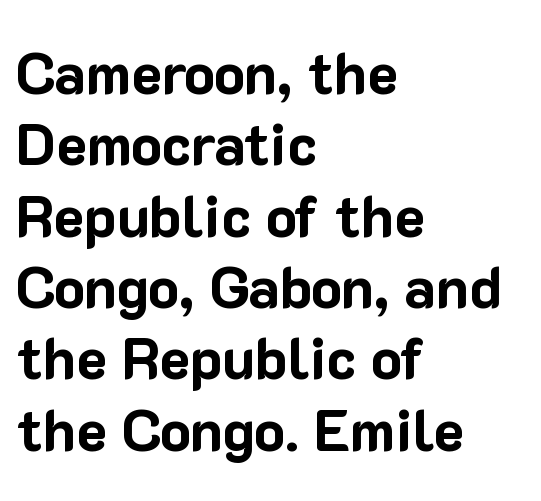
Q: Is the text bold? A: Yes.
Q: Is the text italic (slanted)? A: No, it is upright.
Q: Is the typeface a serif or a sans-serif typeface? A: Sans-serif.
Q: Is the text underlined? A: No.
Q: How is the paragraph aligned? A: Left-aligned.
Q: Is the spacing between letters normal or unusually wide? A: Normal.
Q: Width (condensed, normal, or wide)? A: Normal.
Q: Stroke contrast? A: Low.
Q: x-height? A: Medium.
Q: Monospaced? A: No.
